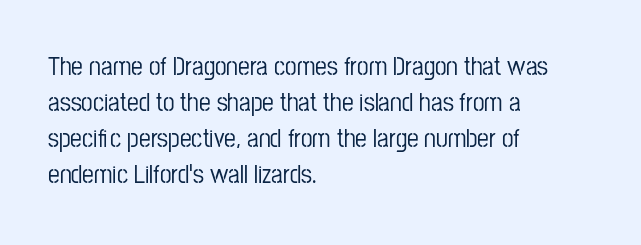
A typesetter would mark this as roman, not italic. Every row of glyphs begins at an identical x-position on the left. Descenders are the only things crossing below the line. Horizontal bands of white between lines are of average thickness.
